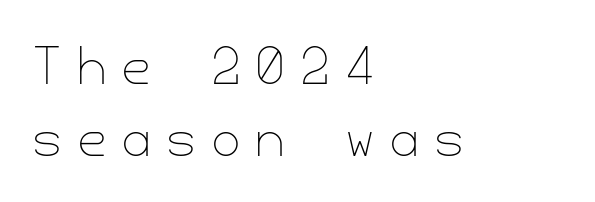
The image shows 48 px thin type, upright; set left-aligned, normal line spacing (1.5x), unusually wide letter spacing (+0.31 em), not underlined; low stroke contrast and a small x-height.
